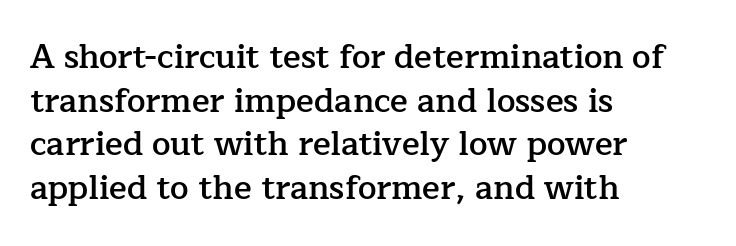
The image shows 33 px semibold serif type, upright; set left-aligned, normal line spacing (1.32x), normal letter spacing, not underlined; low stroke contrast and a medium x-height.
